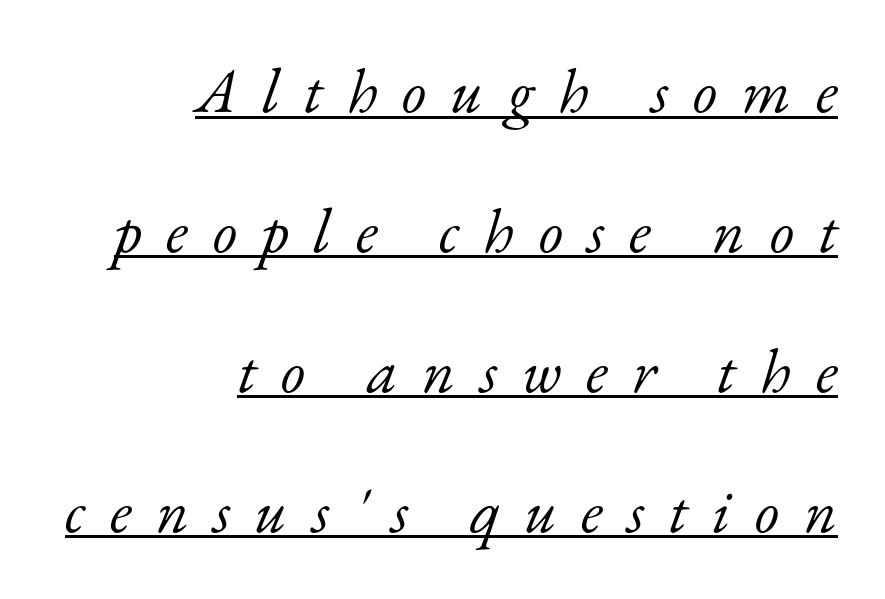
No letter is thick-stroked: the sample isn't bold. Somebody hit Ctrl+U on this one — the words are underlined. Would a proofreader flag this as italicized? Yes. Unlike a clean sans, this face finishes its strokes with serifs.
